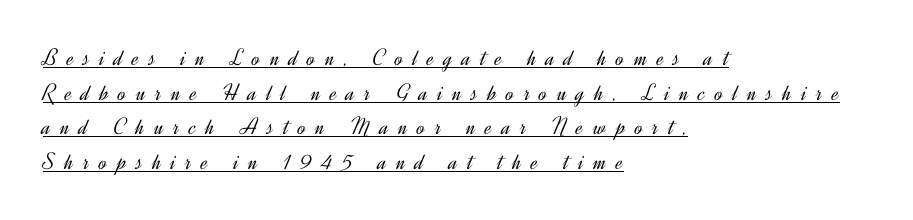
Q: Is the text bold? A: No.
Q: Is the text italic (slanted)? A: Yes.
Q: Is the text underlined? A: Yes.
Q: How is the paragraph aligned? A: Left-aligned.
Q: Is the spacing between letters normal or unusually wide? A: Unusually wide.
Q: Is the spacing between lines tight, normal or loose? A: Normal.
